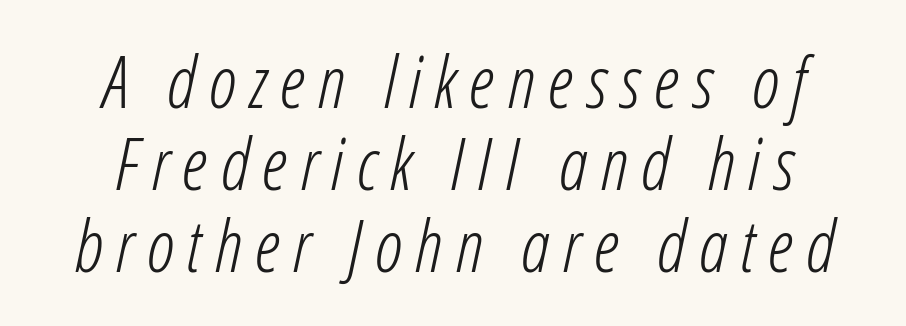
{"italic": "yes", "lean": "right", "slant_degrees": 12, "bold": "no", "weight": "light", "width": "condensed", "stroke_contrast": "low", "x_height": "medium", "monospaced": "no", "underline": "no", "align": "center", "line_spacing": "tight", "line_spacing_ratio": 1.14, "glyph_px": 72}
